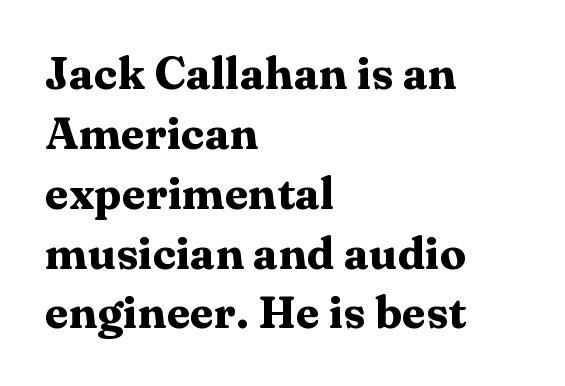
The image shows 44 px heavy, wide serif type, upright; set left-aligned, normal line spacing (1.36x), normal letter spacing, not underlined; medium stroke contrast and a medium x-height.
